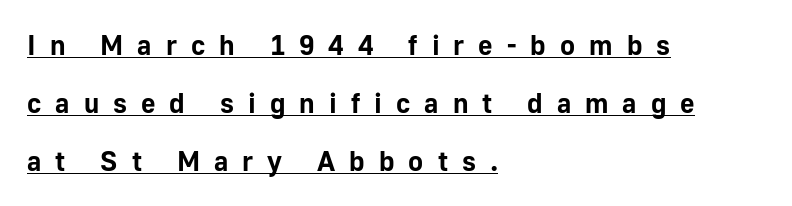
{"serif": "no", "italic": "no", "bold": "yes", "weight": "bold", "width": "normal", "stroke_contrast": "low", "x_height": "medium", "monospaced": "no", "underline": "yes", "align": "left", "line_spacing": "loose", "line_spacing_ratio": 2.08, "letter_spacing": "wide", "letter_spacing_em": 0.5, "glyph_px": 28}
